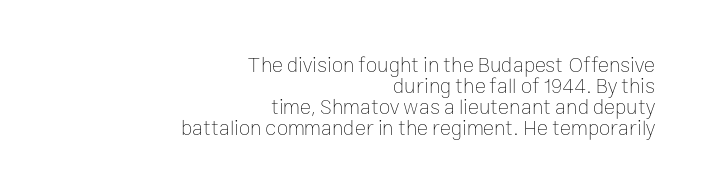
{"italic": "no", "bold": "no", "underline": "no", "align": "right", "line_spacing": "tight", "line_spacing_ratio": 1.0, "letter_spacing": "normal", "letter_spacing_em": 0.0, "glyph_px": 21}
